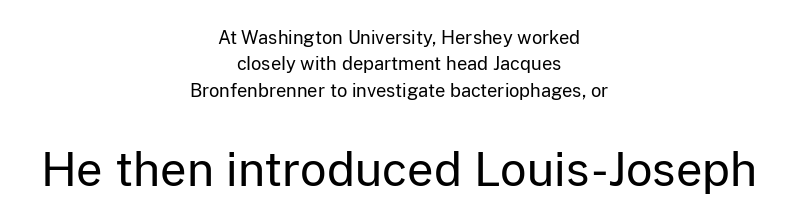
The image shows 46 px regular-weight sans-serif type, upright; set centered, normal line spacing (1.47x), normal letter spacing, not underlined; the second (bottom) block is 2.56x larger; low stroke contrast and a medium x-height.
